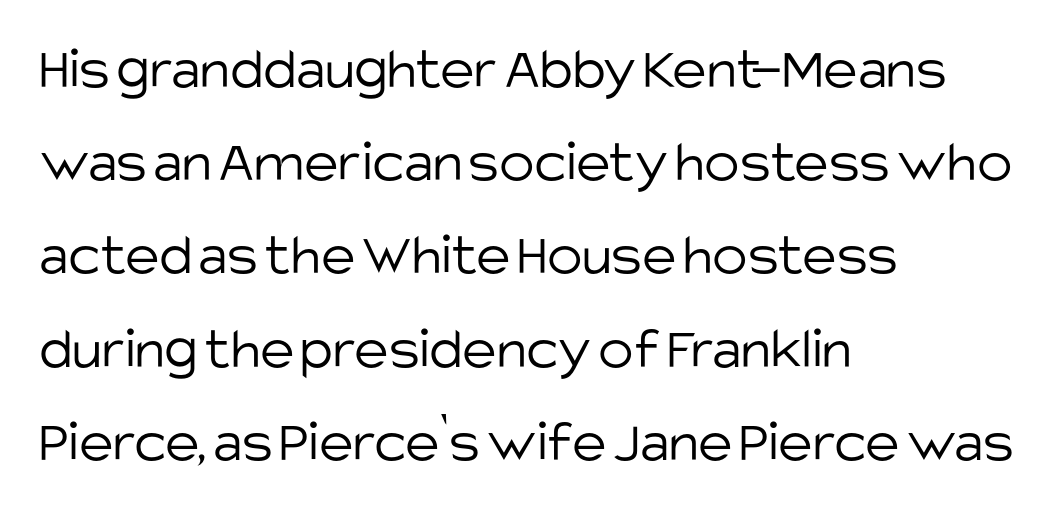
Q: Is the text bold? A: No.
Q: Is the text italic (slanted)? A: No, it is upright.
Q: Is the typeface a serif or a sans-serif typeface? A: Sans-serif.
Q: Is the text underlined? A: No.
Q: How is the paragraph aligned? A: Left-aligned.
Q: Is the spacing between letters normal or unusually wide? A: Normal.
Q: Is the spacing between lines tight, normal or loose? A: Normal.
Q: Width (condensed, normal, or wide)? A: Normal.
Q: Stroke contrast? A: Low.
Q: x-height? A: Large.
Q: Monospaced? A: No.
